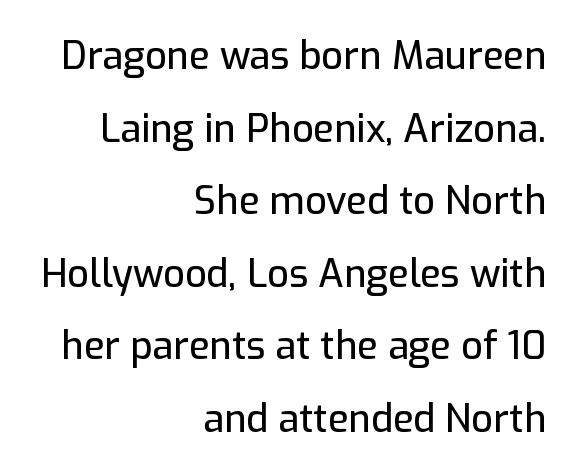
{"serif": "no", "italic": "no", "width": "normal", "stroke_contrast": "low", "x_height": "medium", "monospaced": "no", "underline": "no", "align": "right", "line_spacing": "loose", "line_spacing_ratio": 1.91, "letter_spacing": "normal", "letter_spacing_em": 0.0, "glyph_px": 38}
